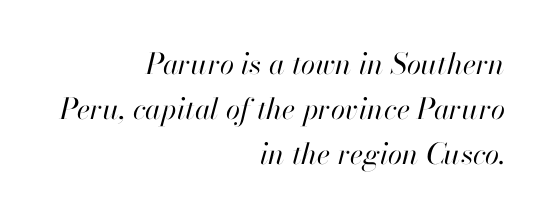
The image shows 29 px regular-weight type, italic (leaning right); set right-aligned, normal line spacing (1.55x), normal letter spacing, not underlined; high stroke contrast and a small x-height.
